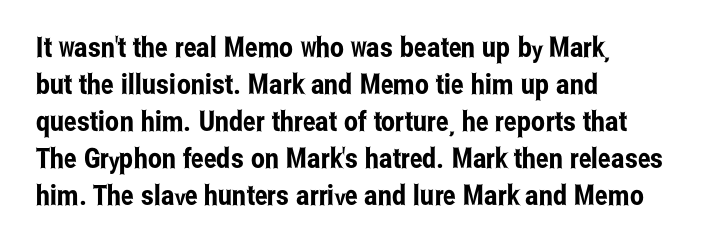
Horizontal alignment here is leftward, the default for most running prose. Every stem runs plumb, perpendicular to the baseline. Vertically, the passage feels balanced, rows spaced as you'd expect. Here the designer chose a conventional face with non-uniform glyph widths. Any mark beneath the type? The region is blank. Characters follow at the spacing the type designer built in.
